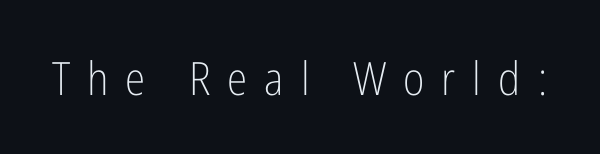
The image shows 46 px light, condensed sans-serif type, upright; set unusually wide letter spacing (+0.37 em), not underlined; low stroke contrast and a medium x-height.
